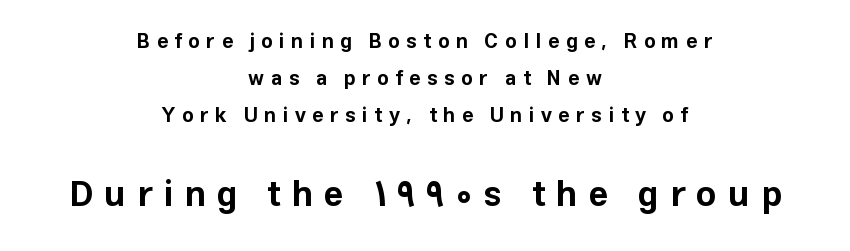
Q: Is the text bold? A: Yes.
Q: Is the text italic (slanted)? A: No, it is upright.
Q: Is the typeface a serif or a sans-serif typeface? A: Sans-serif.
Q: Is the text underlined? A: No.
Q: How is the paragraph aligned? A: Centered.
Q: Is the spacing between letters normal or unusually wide? A: Unusually wide.
Q: Which block of text is set in a larger size, the first (top) or the second (bottom)? A: The second (bottom) one.
Q: Width (condensed, normal, or wide)? A: Normal.
Q: Stroke contrast? A: Low.
Q: x-height? A: Medium.
Q: Monospaced? A: No.
